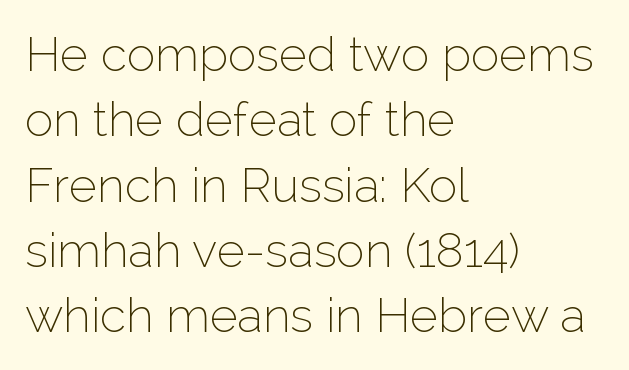
Lines of text with bare space underneath. Nobody touched the tracking dial on this one. Varying glyph widths throughout — classic text-font behaviour. One glance says typical: line gaps are just what's usual.
